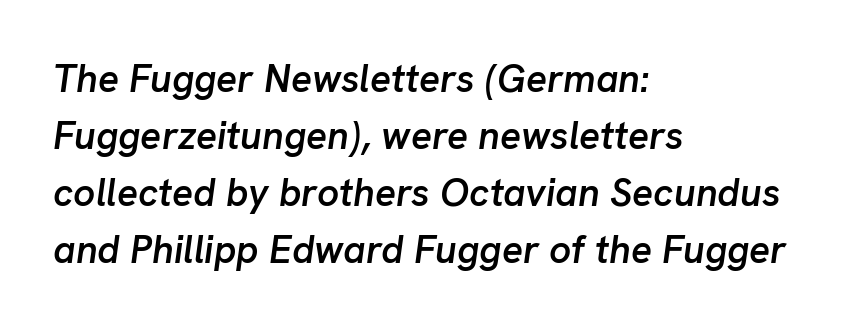
{"italic": "yes", "lean": "right", "slant_degrees": 8, "bold": "semi", "weight": "semibold", "width": "normal", "stroke_contrast": "low", "x_height": "medium", "monospaced": "no", "underline": "no", "align": "left", "line_spacing": "normal", "line_spacing_ratio": 1.46, "letter_spacing": "normal", "letter_spacing_em": 0.0, "glyph_px": 39}
